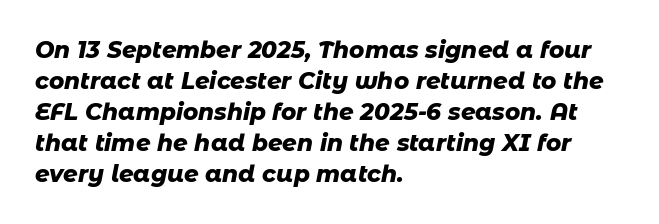
Q: Is the text bold? A: Yes.
Q: Is the text italic (slanted)? A: Yes, it leans right by about 11 degrees.
Q: Is the text underlined? A: No.
Q: How is the paragraph aligned? A: Left-aligned.
Q: Is the spacing between letters normal or unusually wide? A: Normal.
Q: Is the spacing between lines tight, normal or loose? A: Normal.
